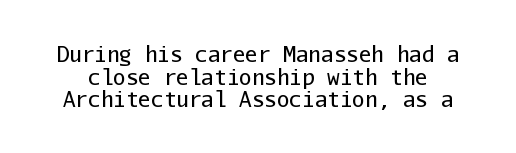
The specimen reads as upright at a glance. Anything drawn beneath the words? Only blank space. This rendering leaves character spacing at its baseline value. Weight: not bold — regular or lighter.
